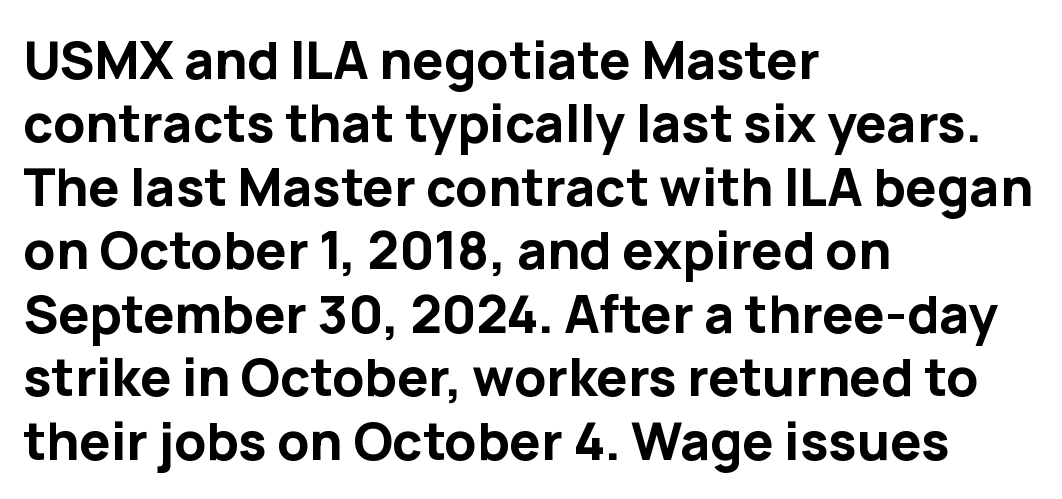
Note the varied advance widths — an 'i' is clearly narrower than an 'm'. Is the letter spacing exaggerated? No — it looks like the ordinary default. Emphasis by weight is at full strength: bold. Visually the block forms a straight wall on the left and a jagged coastline on the right. These lines are composed in type without serifs.
